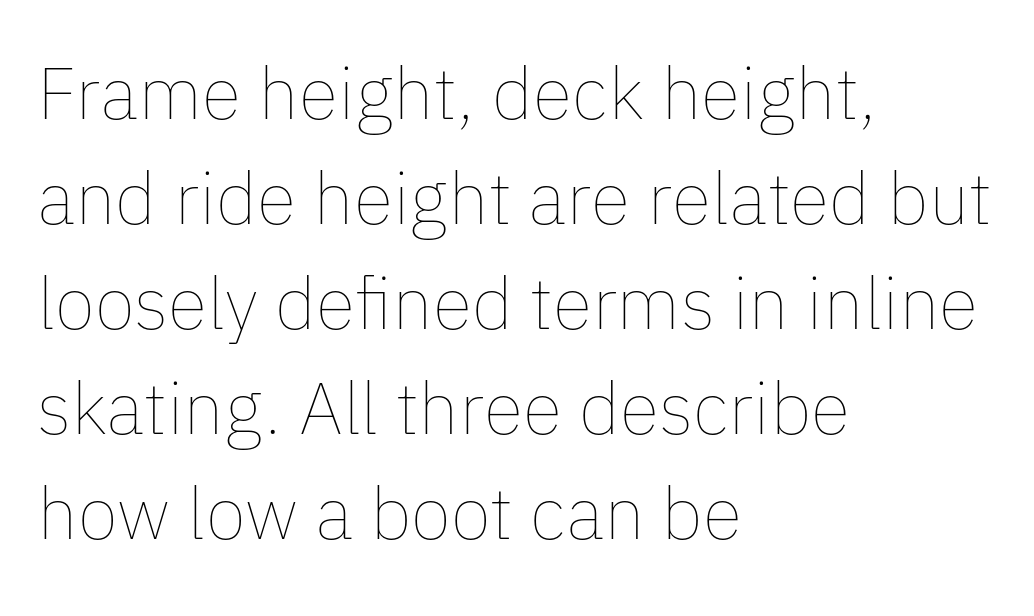
The image shows 73 px thin type, upright; set left-aligned, normal line spacing (1.44x), normal letter spacing, not underlined; low stroke contrast and a medium x-height.
